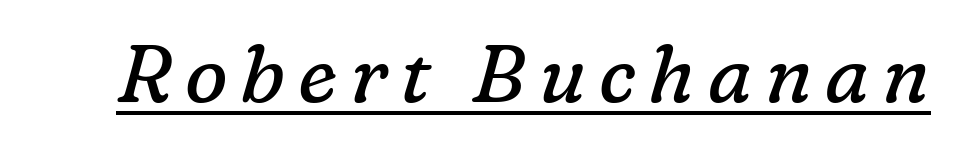
{"serif": "yes", "italic": "yes", "lean": "right", "slant_degrees": 16, "bold": "no", "weight": "regular", "width": "normal", "stroke_contrast": "low", "x_height": "medium", "monospaced": "no", "underline": "yes", "glyph_px": 80}
